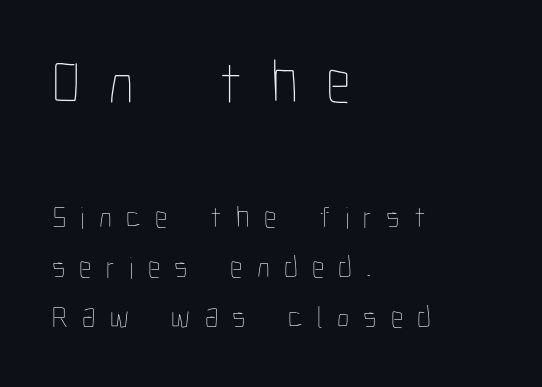
The image shows 62 px thin, condensed type, upright; set left-aligned, normal line spacing (1.62x), unusually wide letter spacing (+0.46 em), not underlined; the first (top) block is 2.0x larger; low stroke contrast and a medium x-height.
